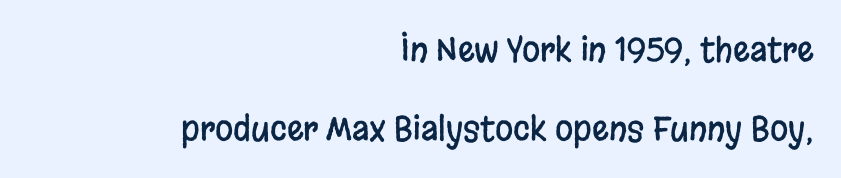
The image shows 33 px condensed sans-serif type, upright; set right-aligned, loose line spacing (2.38x), normal letter spacing, not underlined; low stroke contrast and a large x-height.
